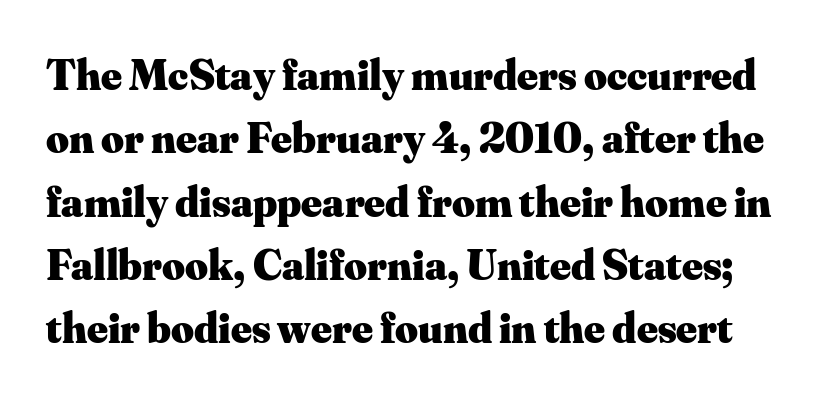
{"serif": "yes", "italic": "no", "bold": "yes", "weight": "heavy", "width": "normal", "stroke_contrast": "medium", "x_height": "small", "monospaced": "no", "underline": "no", "line_spacing": "normal", "line_spacing_ratio": 1.44, "letter_spacing": "normal", "letter_spacing_em": 0.0, "glyph_px": 44}
